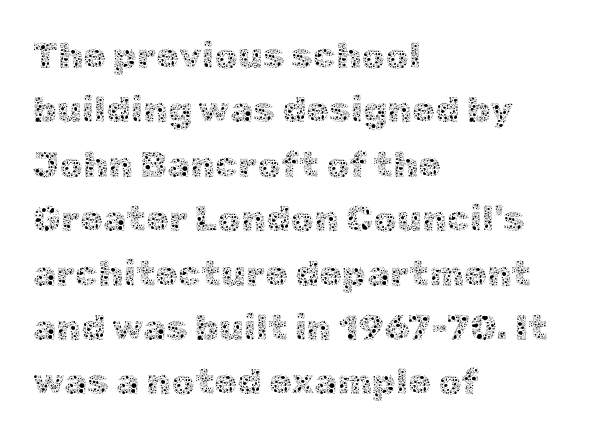
{"italic": "no", "bold": "no", "weight": "thin", "width": "normal", "x_height": "medium", "monospaced": "no", "underline": "no", "align": "left", "line_spacing": "normal", "line_spacing_ratio": 1.47, "letter_spacing": "normal", "letter_spacing_em": 0.0, "glyph_px": 37}
